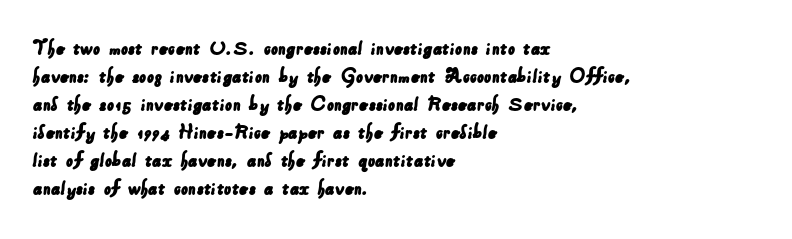
How are the letters spaced? Ordinarily, with no added tracking. The paragraph shown leans on its left margin. The vertical gap from one line to the next is medium. Just letters on the line, the space beneath them empty.
